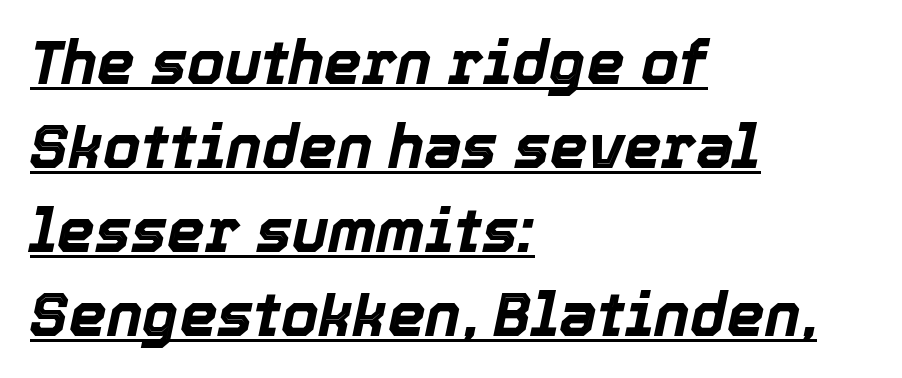
Q: Is the text bold? A: Yes.
Q: Is the text italic (slanted)? A: Yes, it leans right by about 12 degrees.
Q: Is the text underlined? A: Yes.
Q: How is the paragraph aligned? A: Left-aligned.
Q: Is the spacing between letters normal or unusually wide? A: Normal.
Q: Is the spacing between lines tight, normal or loose? A: Normal.
Q: Width (condensed, normal, or wide)? A: Normal.
Q: x-height? A: Medium.
Q: Monospaced? A: No.
